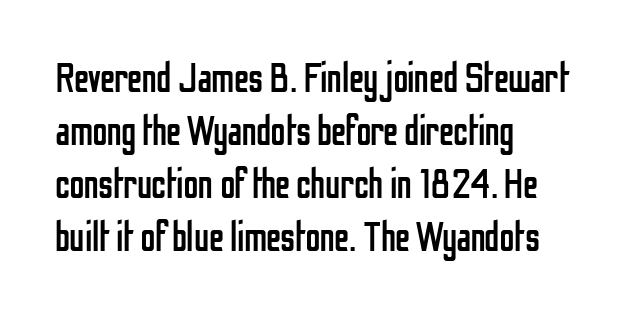
{"serif": "no", "italic": "no", "bold": "no", "weight": "regular", "width": "condensed", "stroke_contrast": "low", "x_height": "medium", "monospaced": "no", "underline": "no", "align": "left", "line_spacing": "normal", "line_spacing_ratio": 1.26, "letter_spacing": "normal", "letter_spacing_em": 0.0, "glyph_px": 42}
